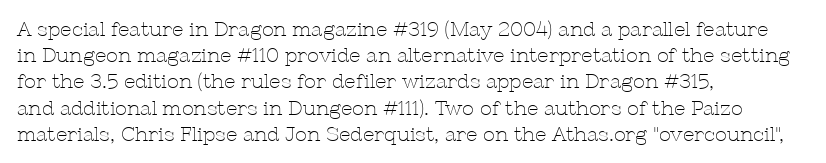
{"italic": "no", "bold": "no", "underline": "no", "align": "left", "line_spacing": "normal", "line_spacing_ratio": 1.31, "letter_spacing": "normal", "letter_spacing_em": 0.0, "glyph_px": 20}
